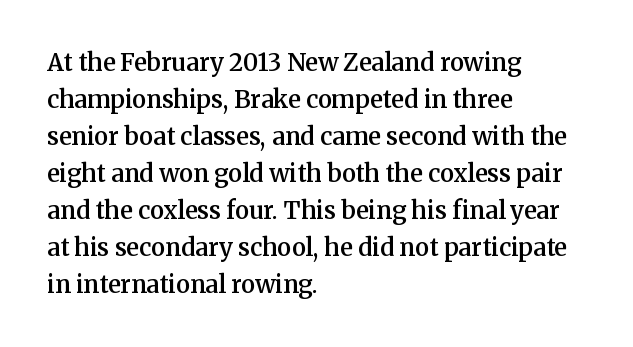
{"italic": "no", "bold": "semi", "underline": "no", "align": "left", "line_spacing": "normal", "line_spacing_ratio": 1.54, "letter_spacing": "normal", "letter_spacing_em": 0.0, "glyph_px": 24}
